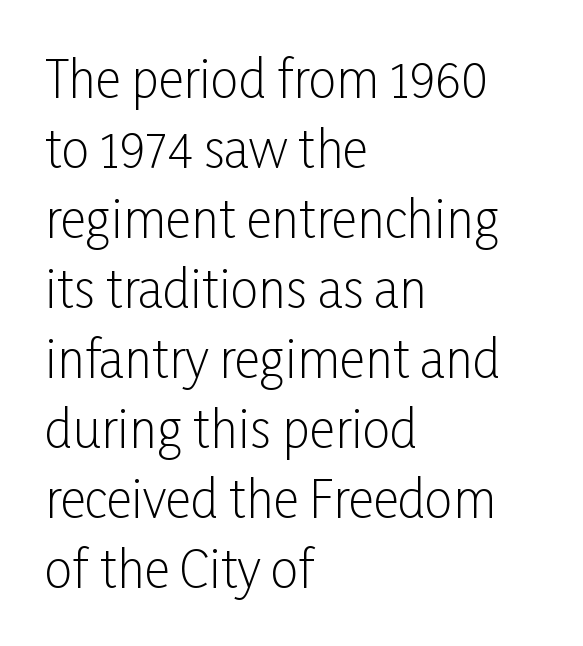
Q: Is the text bold? A: No.
Q: Is the text italic (slanted)? A: No, it is upright.
Q: Is the typeface a serif or a sans-serif typeface? A: Sans-serif.
Q: Is the text underlined? A: No.
Q: How is the paragraph aligned? A: Left-aligned.
Q: Is the spacing between letters normal or unusually wide? A: Normal.
Q: Is the spacing between lines tight, normal or loose? A: Normal.
Q: Width (condensed, normal, or wide)? A: Condensed.
Q: Stroke contrast? A: Low.
Q: x-height? A: Medium.
Q: Monospaced? A: No.
